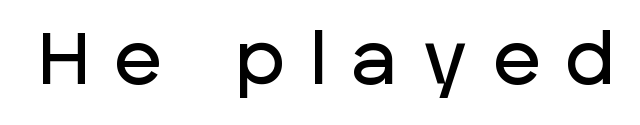
Q: Is the text italic (slanted)? A: No, it is upright.
Q: Is the typeface a serif or a sans-serif typeface? A: Sans-serif.
Q: Is the text underlined? A: No.
Q: Is the spacing between letters normal or unusually wide? A: Unusually wide.
Q: Width (condensed, normal, or wide)? A: Normal.
Q: Stroke contrast? A: Low.
Q: x-height? A: Large.
Q: Monospaced? A: No.
